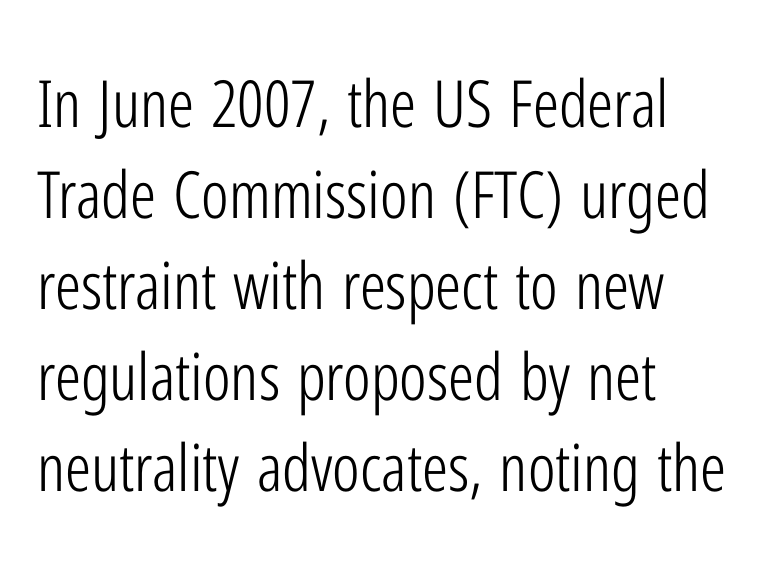
Q: Is the text bold? A: No.
Q: Is the text italic (slanted)? A: No, it is upright.
Q: Is the typeface a serif or a sans-serif typeface? A: Sans-serif.
Q: Is the text underlined? A: No.
Q: How is the paragraph aligned? A: Left-aligned.
Q: Is the spacing between letters normal or unusually wide? A: Normal.
Q: Is the spacing between lines tight, normal or loose? A: Normal.
Q: Width (condensed, normal, or wide)? A: Condensed.
Q: Stroke contrast? A: Low.
Q: x-height? A: Medium.
Q: Monospaced? A: No.
